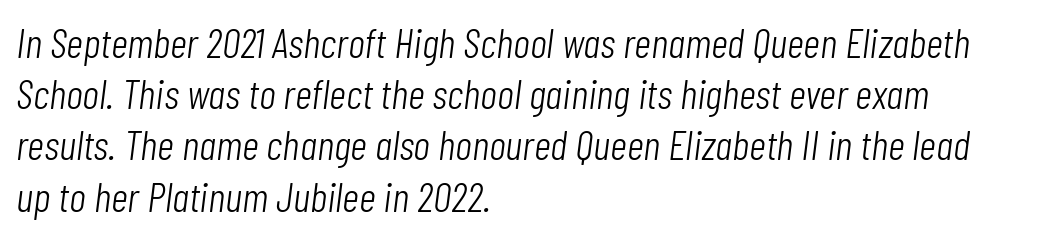
{"italic": "yes", "lean": "right", "slant_degrees": 7, "bold": "no", "weight": "light", "width": "condensed", "stroke_contrast": "low", "x_height": "medium", "monospaced": "no", "underline": "no", "align": "left", "line_spacing_ratio": 1.22, "letter_spacing": "normal", "letter_spacing_em": 0.0, "glyph_px": 42}
